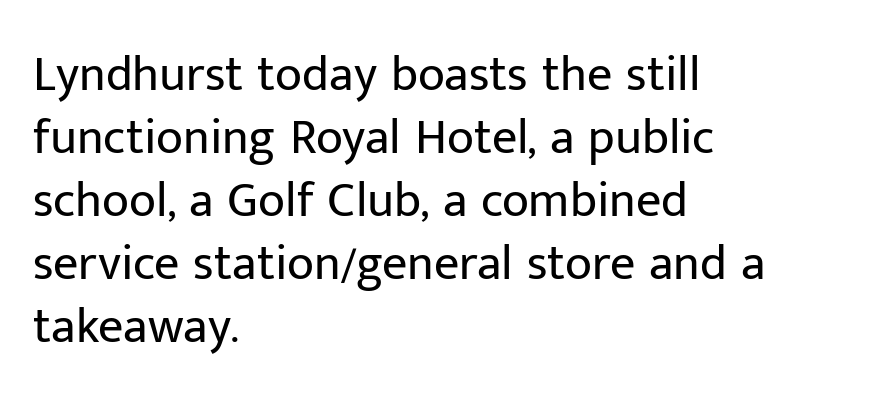
Q: Is the text bold? A: No.
Q: Is the text italic (slanted)? A: No, it is upright.
Q: Is the typeface a serif or a sans-serif typeface? A: Sans-serif.
Q: Is the text underlined? A: No.
Q: How is the paragraph aligned? A: Left-aligned.
Q: Is the spacing between letters normal or unusually wide? A: Normal.
Q: Is the spacing between lines tight, normal or loose? A: Normal.
Q: Width (condensed, normal, or wide)? A: Normal.
Q: Stroke contrast? A: Low.
Q: x-height? A: Medium.
Q: Monospaced? A: No.
